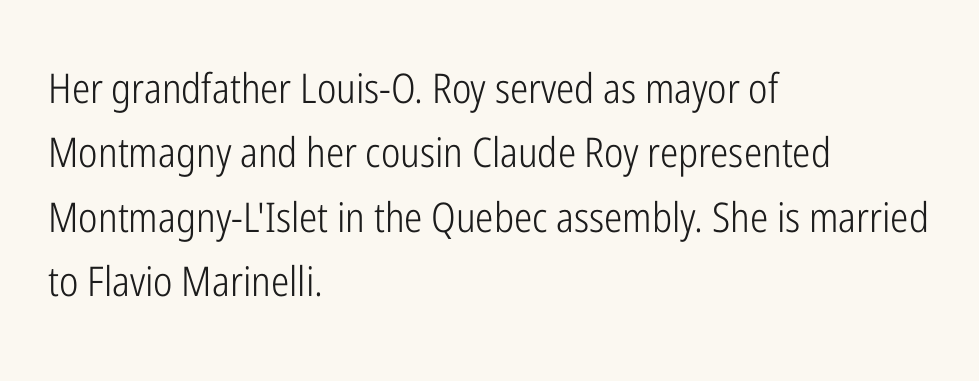
Q: Is the text bold? A: No.
Q: Is the text italic (slanted)? A: No, it is upright.
Q: Is the typeface a serif or a sans-serif typeface? A: Sans-serif.
Q: Is the text underlined? A: No.
Q: How is the paragraph aligned? A: Left-aligned.
Q: Is the spacing between letters normal or unusually wide? A: Normal.
Q: Is the spacing between lines tight, normal or loose? A: Normal.
Q: Width (condensed, normal, or wide)? A: Condensed.
Q: Stroke contrast? A: Low.
Q: x-height? A: Medium.
Q: Monospaced? A: No.
